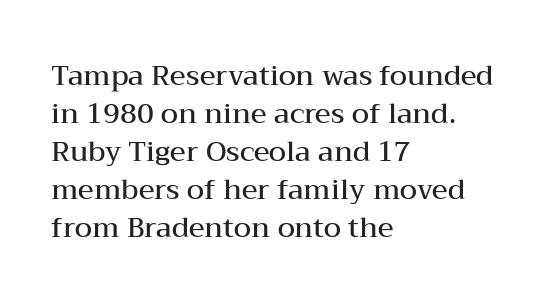
The image shows 28 px semibold, wide serif type, upright; set left-aligned, normal line spacing (1.36x), normal letter spacing, not underlined; medium stroke contrast and a medium x-height.
